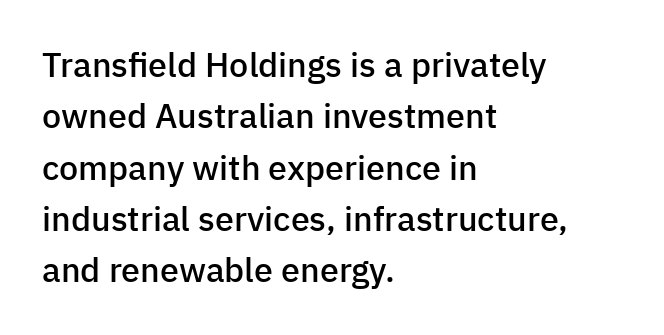
Q: Is the text bold? A: Semi-bold.
Q: Is the text italic (slanted)? A: No, it is upright.
Q: Is the typeface a serif or a sans-serif typeface? A: Sans-serif.
Q: Is the text underlined? A: No.
Q: How is the paragraph aligned? A: Left-aligned.
Q: Is the spacing between letters normal or unusually wide? A: Normal.
Q: Is the spacing between lines tight, normal or loose? A: Normal.
Q: Width (condensed, normal, or wide)? A: Normal.
Q: Stroke contrast? A: Low.
Q: x-height? A: Medium.
Q: Monospaced? A: No.
